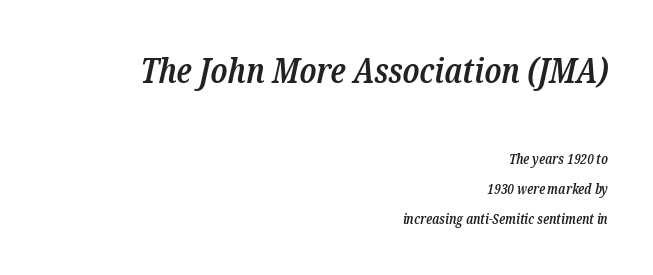
{"serif": "yes", "italic": "yes", "lean": "right", "slant_degrees": 12, "bold": "semi", "weight": "semibold", "width": "condensed", "stroke_contrast": "low", "x_height": "medium", "monospaced": "no", "underline": "no", "align": "right", "line_spacing": "loose", "line_spacing_ratio": 2.16, "letter_spacing": "normal", "letter_spacing_em": 0.0, "larger_block": "first", "size_ratio": 2.5, "glyph_px": 35}
